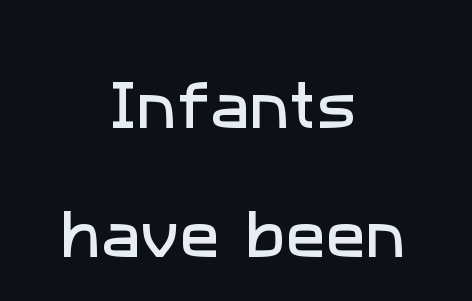
{"serif": "no", "width": "normal", "stroke_contrast": "low", "x_height": "medium", "monospaced": "no", "underline": "no", "align": "center", "line_spacing": "loose", "line_spacing_ratio": 2.44, "letter_spacing": "normal", "letter_spacing_em": 0.0, "glyph_px": 53}
